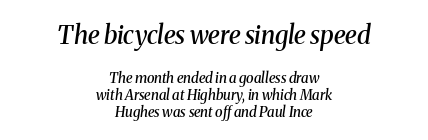
{"italic": "yes", "lean": "right", "slant_degrees": 8, "bold": "semi", "underline": "no", "align": "center", "line_spacing_ratio": 1.2, "letter_spacing": "normal", "letter_spacing_em": 0.0, "larger_block": "first", "size_ratio": 1.79, "glyph_px": 25}
